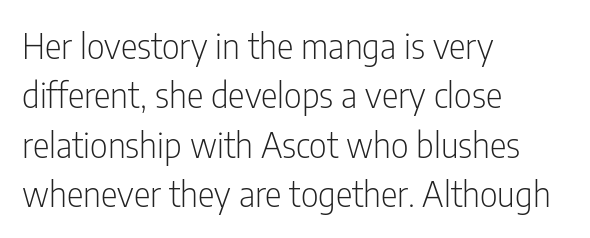
The compositor pushed each line to the left boundary. These lines are composed in type without serifs. Counters stay open thanks to moderate or lighter strokes. Looks like regular typesetting: each glyph gets only the width it needs.
